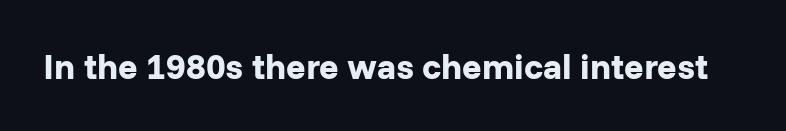
This sample uses plain, unmodified letter spacing. Examine the stroke ends and you'll find no serifs. Spacing verdict: proportional, widths tailored to each character. The specimen reads as upright at a glance.
